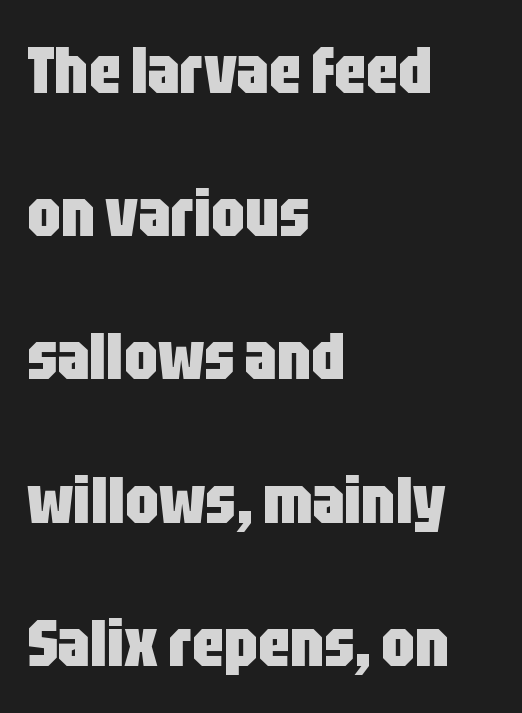
Q: Is the text bold? A: Yes.
Q: Is the text italic (slanted)? A: No, it is upright.
Q: Is the typeface a serif or a sans-serif typeface? A: Sans-serif.
Q: Is the text underlined? A: No.
Q: How is the paragraph aligned? A: Left-aligned.
Q: Is the spacing between letters normal or unusually wide? A: Normal.
Q: Is the spacing between lines tight, normal or loose? A: Loose.
Q: Width (condensed, normal, or wide)? A: Condensed.
Q: Stroke contrast? A: Low.
Q: x-height? A: Large.
Q: Monospaced? A: No.
